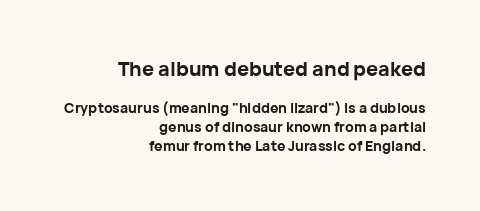
Q: Is the text bold? A: Yes.
Q: Is the text italic (slanted)? A: No, it is upright.
Q: Is the text underlined? A: No.
Q: How is the paragraph aligned? A: Right-aligned.
Q: Is the spacing between letters normal or unusually wide? A: Normal.
Q: Is the spacing between lines tight, normal or loose? A: Normal.
Q: Which block of text is set in a larger size, the first (top) or the second (bottom)? A: The first (top) one.
